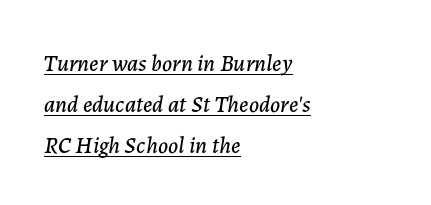
{"italic": "yes", "lean": "right", "slant_degrees": 7, "underline": "yes", "align": "left", "line_spacing_ratio": 1.79, "letter_spacing": "normal", "letter_spacing_em": 0.0, "glyph_px": 23}
